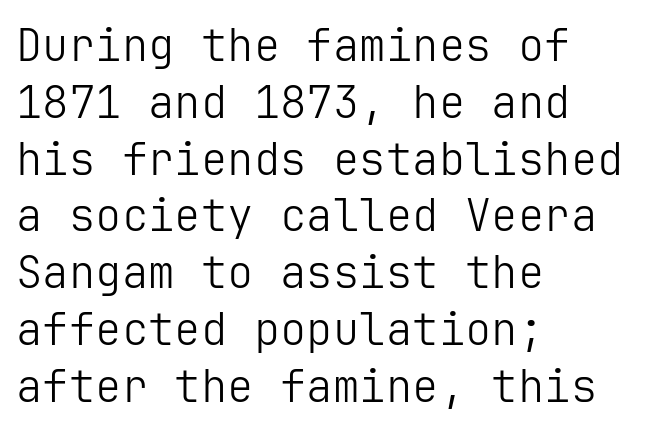
The face looks like a standard text weight, possibly lighter. Nope, no serifs anywhere on these letters. The space between consecutive lines is moderate. Beneath every word, the page is bare. Does the copy run flush right? No — it runs flush left. The typography opts for an upright posture over an oblique one.
